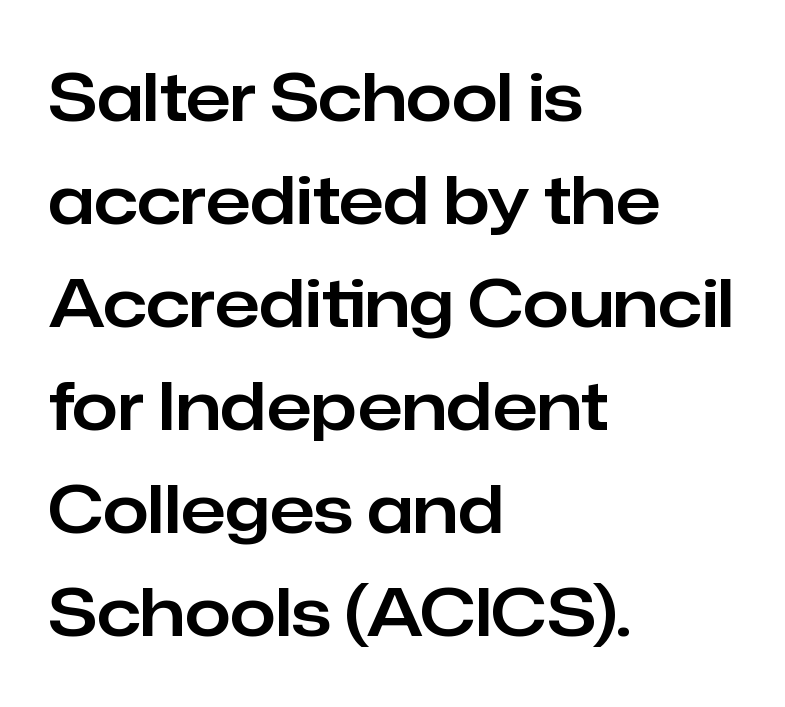
Posture: straight, roman, zero tilt. This rendering features lettering with no underline. A normal amount of white space separates one row of letters from the next. Grotesque or geometric, the face here clearly has no serifs.
